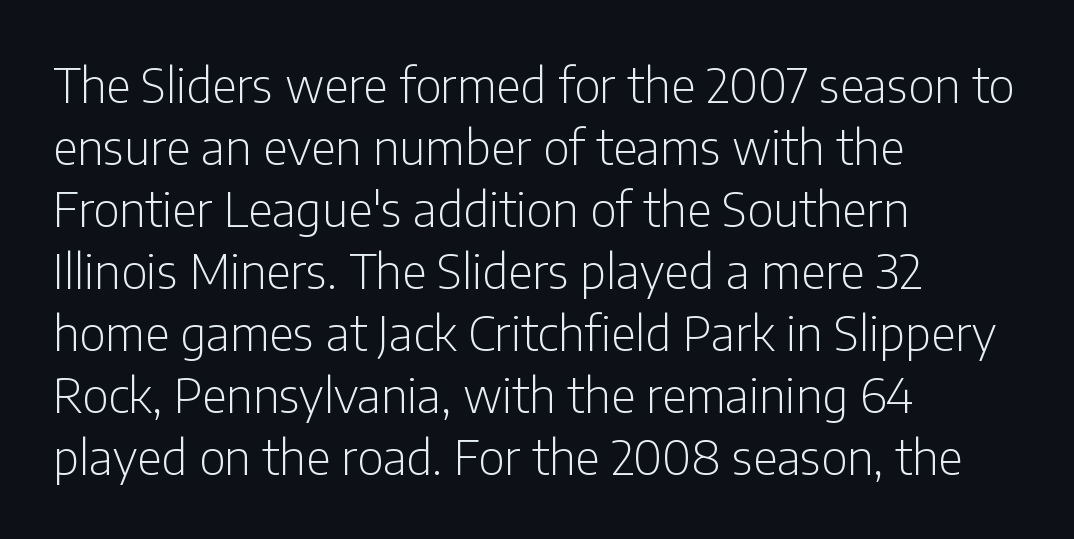
The image shows 48 px light, condensed sans-serif type, upright; set left-aligned, normal line spacing (1.29x), normal letter spacing, not underlined; low stroke contrast and a medium x-height.
